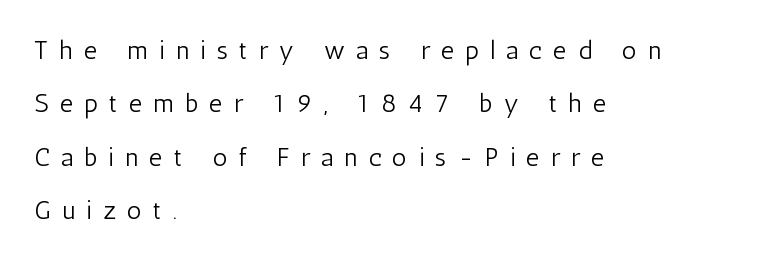
{"italic": "no", "bold": "no", "underline": "no", "align": "left", "line_spacing": "loose", "line_spacing_ratio": 2.05, "letter_spacing": "wide", "letter_spacing_em": 0.43, "glyph_px": 26}
